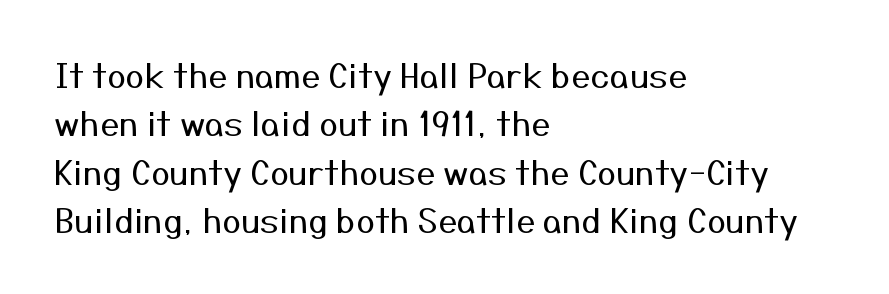
Notice how descenders clear the ascenders below comfortably — that's standard leading. Rendered with straight, roman letterforms. The rendering uses natural spacing where letterforms have individual widths. Letters have the restrained weight of plain body copy at most. Glyph-to-glyph distance matches everyday printed text. Nope, no serifs anywhere on these letters.
